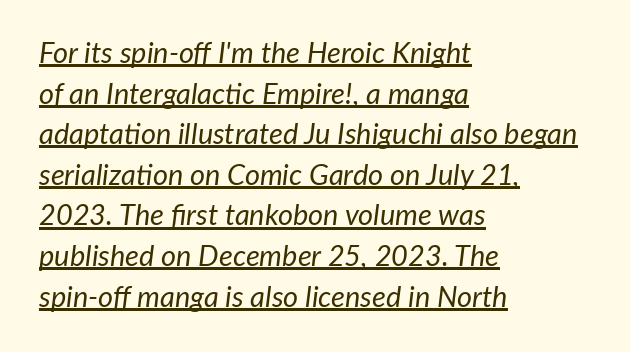
Q: Is the text bold? A: No.
Q: Is the text italic (slanted)? A: Yes, it leans right by about 7 degrees.
Q: Is the text underlined? A: Yes.
Q: How is the paragraph aligned? A: Left-aligned.
Q: Is the spacing between letters normal or unusually wide? A: Normal.
Q: Is the spacing between lines tight, normal or loose? A: Normal.
Q: Width (condensed, normal, or wide)? A: Normal.
Q: Stroke contrast? A: Low.
Q: x-height? A: Medium.
Q: Monospaced? A: No.
